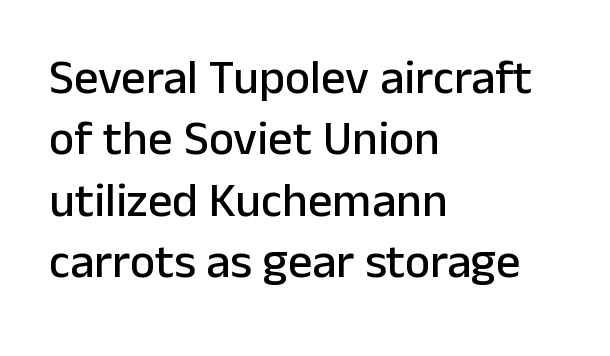
The image shows 48 px sans-serif type, upright; set left-aligned, normal line spacing (1.28x), normal letter spacing, not underlined; low stroke contrast and a medium x-height.
